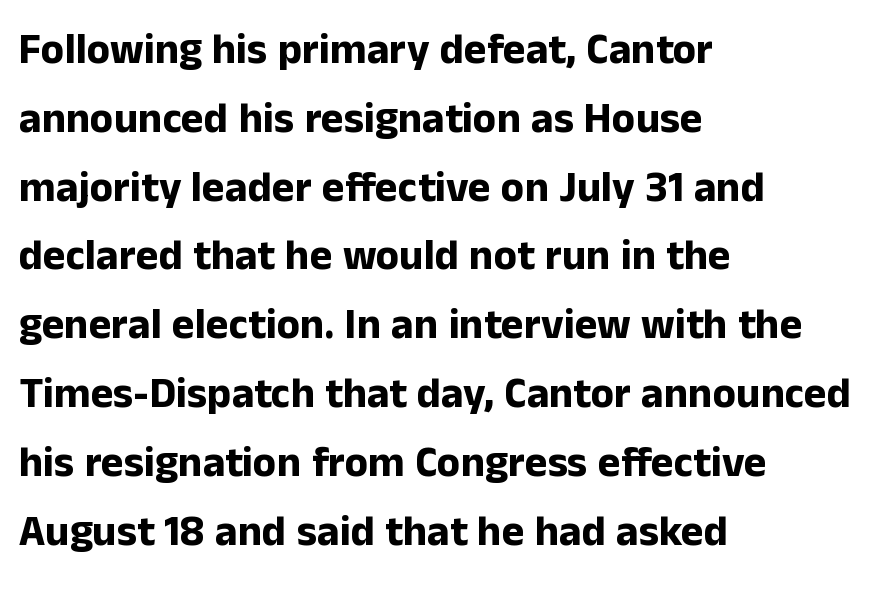
{"serif": "no", "italic": "no", "bold": "yes", "weight": "bold", "width": "normal", "stroke_contrast": "low", "x_height": "medium", "monospaced": "no", "underline": "no", "align": "left", "line_spacing": "normal", "line_spacing_ratio": 1.6, "letter_spacing": "normal", "letter_spacing_em": 0.0, "glyph_px": 43}
